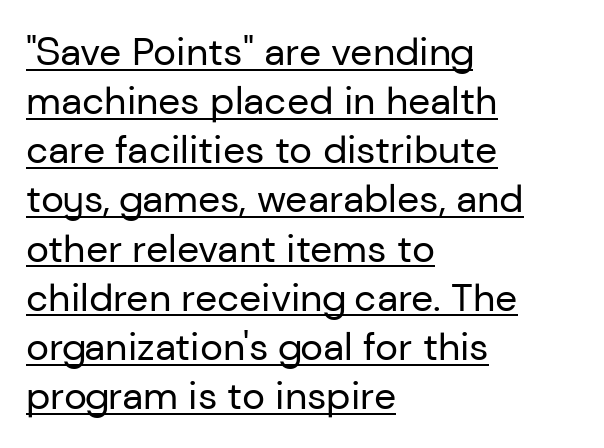
Font category for this specimen: sans-serif. These lines are rendered in a variable-pitch font. Rows of type keep a routine distance in the vertical direction. All the whitespace from short lines collects on the right. The glyphs are accompanied by a horizontal stroke just below them. Is there any slant? The stems are plumb.
